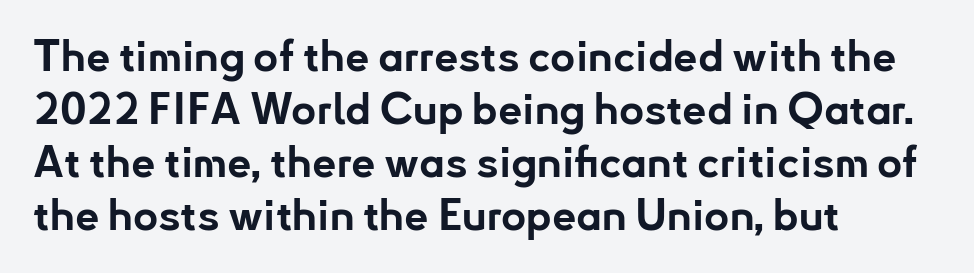
The area under the type is left untouched. The typeface chosen for these lines omits serifs. Between one letter and the next there's only the usual sliver of space. The rag falls on the right side of this text block. These lines are rendered in a variable-pitch font. Notice how the stems are strictly vertical — no italics here.
